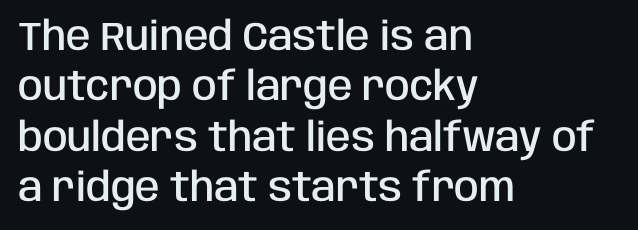
{"serif": "no", "italic": "no", "bold": "semi", "weight": "semibold", "width": "condensed", "stroke_contrast": "low", "x_height": "large", "monospaced": "no", "underline": "no", "align": "left", "line_spacing": "normal", "line_spacing_ratio": 1.26, "letter_spacing": "normal", "letter_spacing_em": 0.0, "glyph_px": 40}
